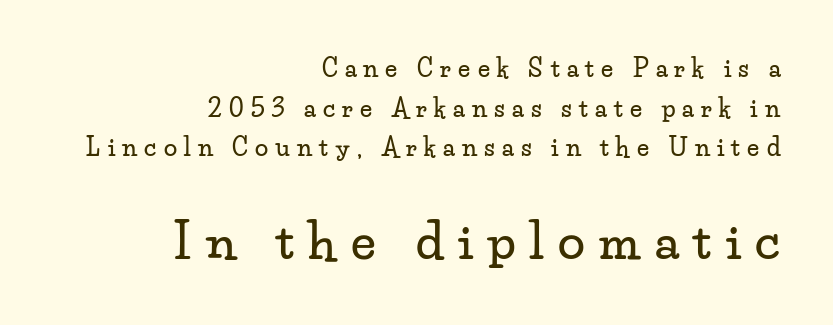
{"serif": "yes", "italic": "no", "width": "wide", "stroke_contrast": "low", "x_height": "small", "monospaced": "no", "underline": "no", "align": "right", "line_spacing": "normal", "line_spacing_ratio": 1.65, "letter_spacing": "wide", "letter_spacing_em": 0.3, "larger_block": "second", "size_ratio": 2.04, "glyph_px": 49}
